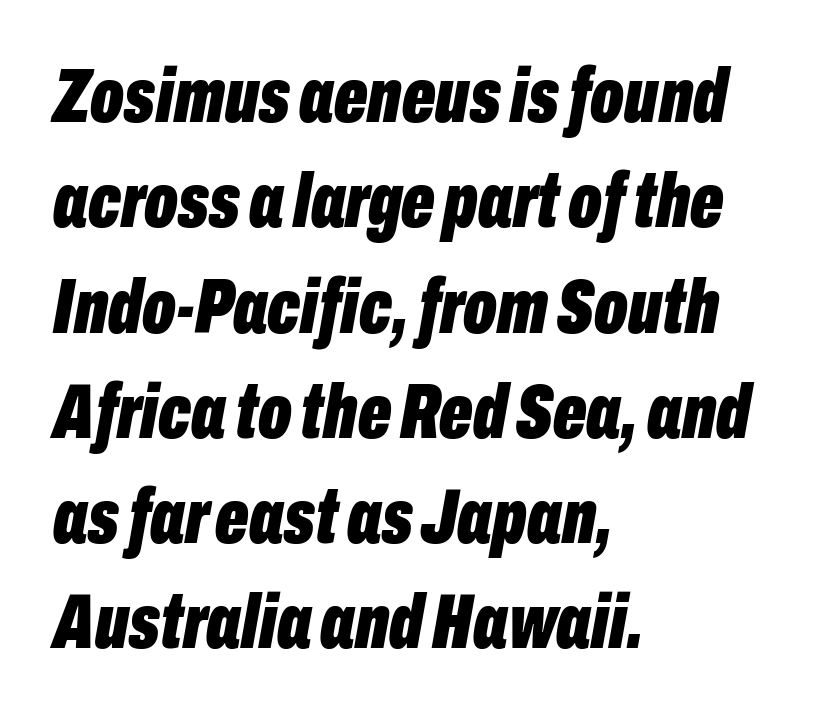
Compared with typical paragraphs, the rows here are spaced about the same. These lines carry a lot of weight — the face is fully bold. Any mark beneath the type? The region is blank. Alignment: flush left. These lines keep a tight, regular rhythm from letter to letter.
